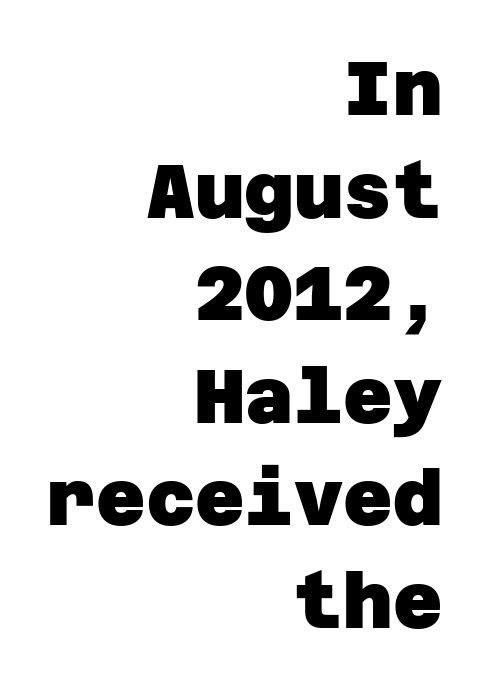
Letter spacing: default. Evenly set lines give the paragraph a standard silhouette. Right-aligned paragraph, ragged on the left. Look at the bottom of the vertical strokes: they stop flat, with no serifs.
